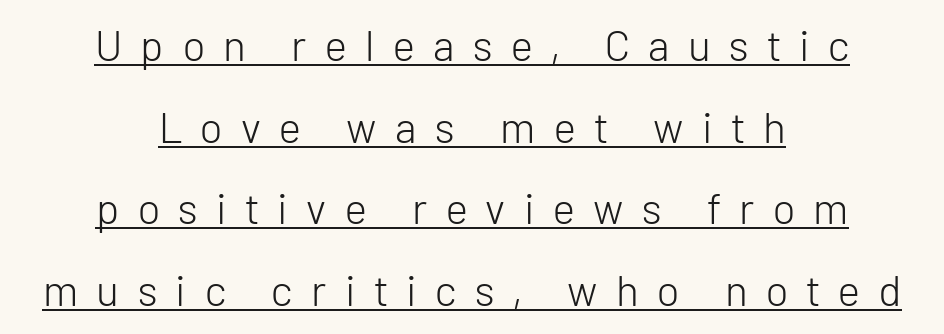
In terms of leading, this rendering errs on the spacious side. Classification — sans serif. This is underlined copy, the kind a proofreader might mark for attention. What stands out about the letter spacing? Its width — letters are far apart. The passage shown is not bold in any degree.
